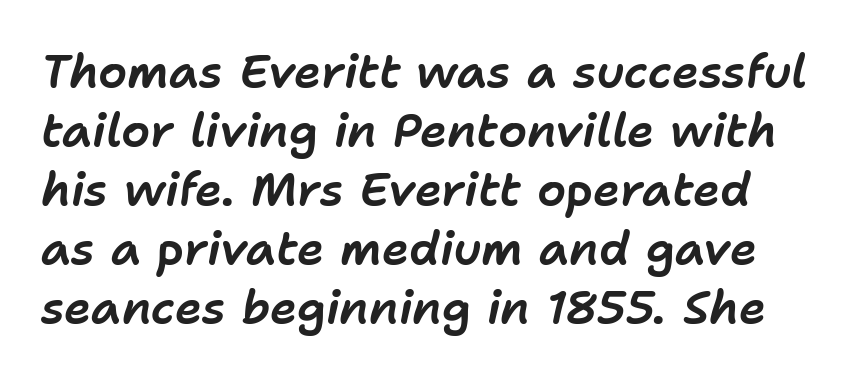
{"italic": "yes", "lean": "right", "slant_degrees": 11, "width": "normal", "stroke_contrast": "low", "x_height": "medium", "monospaced": "no", "underline": "no", "line_spacing": "normal", "line_spacing_ratio": 1.28, "letter_spacing": "normal", "letter_spacing_em": 0.0, "glyph_px": 46}
